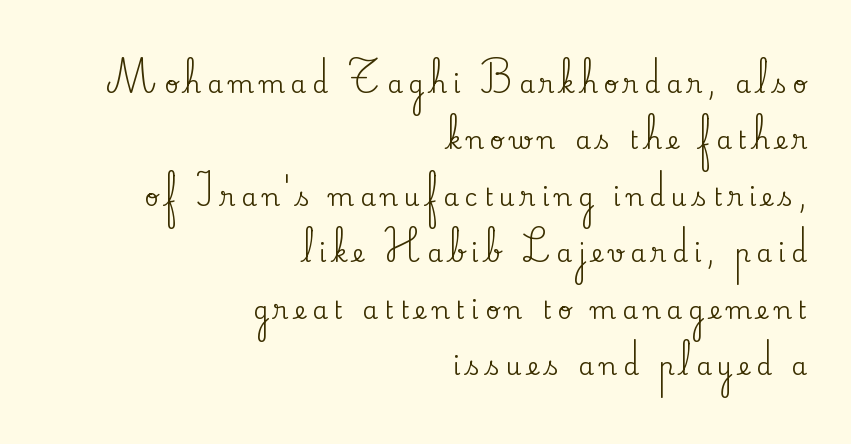
Baseline-to-baseline distance is far greater than the letter height. Does the lettering tilt? It doesn't — this is upright. Words appear elongated and porous because spacing is wide. This rendering features lettering with no underline. The lines are quadded right.
